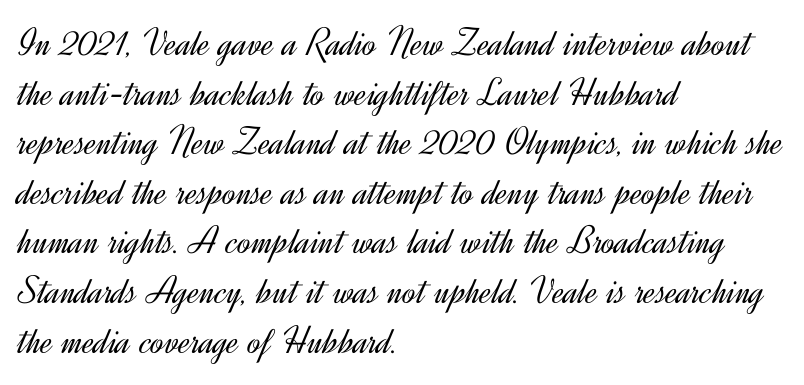
The image shows 40 px light sans-serif type; set left-aligned, line spacing 1.24x, normal letter spacing, not underlined; a small x-height.
